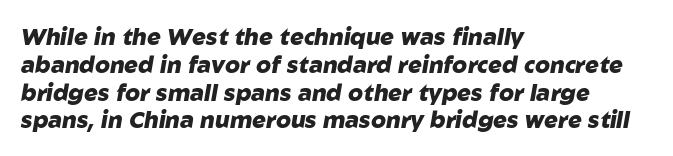
{"italic": "yes", "lean": "right", "slant_degrees": 10, "bold": "yes", "underline": "no", "align": "left", "line_spacing_ratio": 1.21, "letter_spacing": "normal", "letter_spacing_em": 0.0, "glyph_px": 23}
